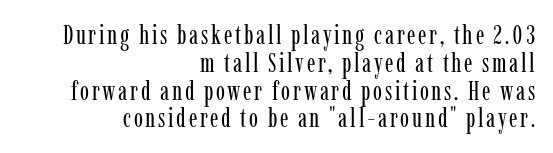
The image shows 27 px text type, upright; set right-aligned, tight line spacing (1.03x), not underlined.
